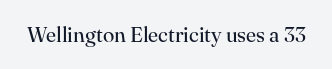
Q: Is the text bold? A: No.
Q: Is the text italic (slanted)? A: No, it is upright.
Q: Is the text underlined? A: No.
Q: Is the spacing between letters normal or unusually wide? A: Normal.
